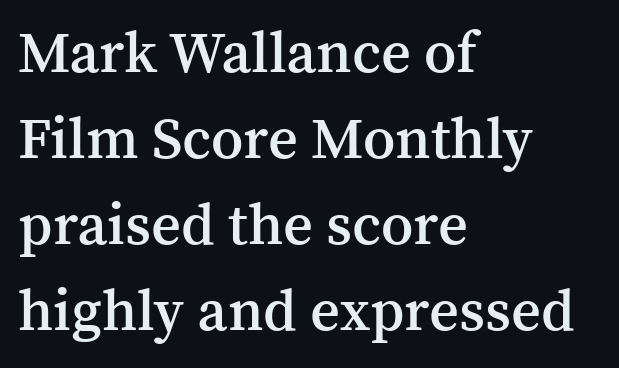
Upright lettering throughout. A typesetter would call this zero additional tracking. Looks like regular typesetting: each glyph gets only the width it needs. This rendering employs a face with finishing strokes, i.e., a serif.
